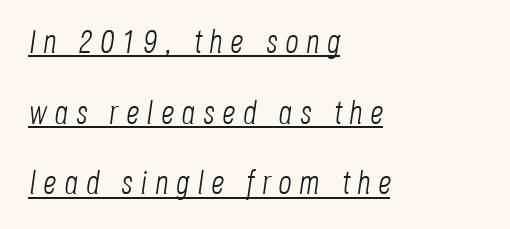
Quick note: underline on. The rag falls on the right side of this text block. The rendering uses a large line-height, opening up the rows. This is not heavy type; no bold has been used.
